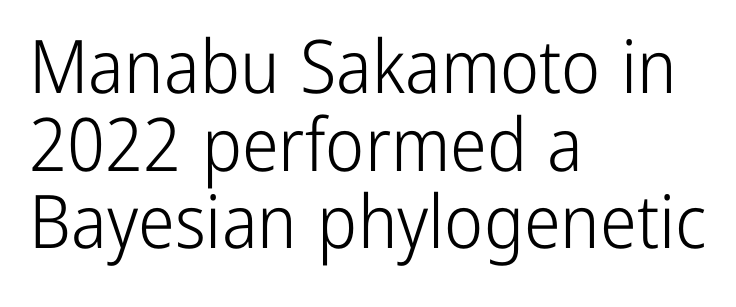
The image shows 74 px light, condensed sans-serif type, upright; set left-aligned, tight line spacing (1.05x), normal letter spacing, not underlined; low stroke contrast and a medium x-height.
